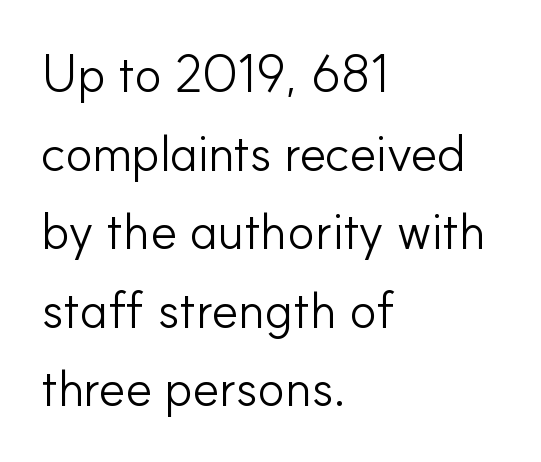
Standard letterfit; no display-style spreading of the glyphs. Has an underline been added? It has not. The designer left line spacing at the default. Typographically, this falls in the sans-serif category. The typography opts for an upright posture over an oblique one.
